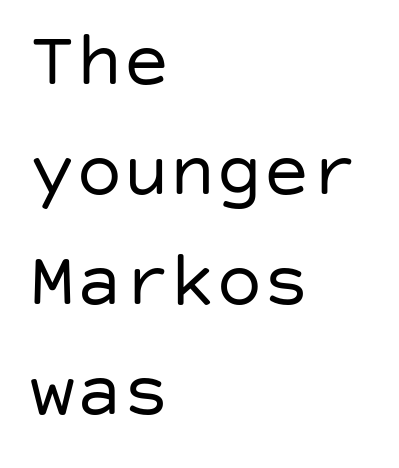
{"serif": "no", "italic": "no", "bold": "no", "weight": "regular", "width": "normal", "stroke_contrast": "low", "x_height": "large", "underline": "no", "align": "left", "line_spacing": "normal", "line_spacing_ratio": 1.41, "letter_spacing": "normal", "letter_spacing_em": 0.0, "glyph_px": 78}
